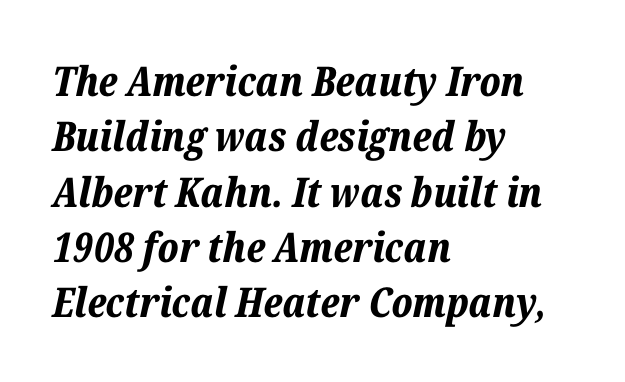
The image shows 41 px bold type, italic (leaning right); set left-aligned, normal line spacing (1.35x), normal letter spacing, not underlined; low stroke contrast and a medium x-height.
